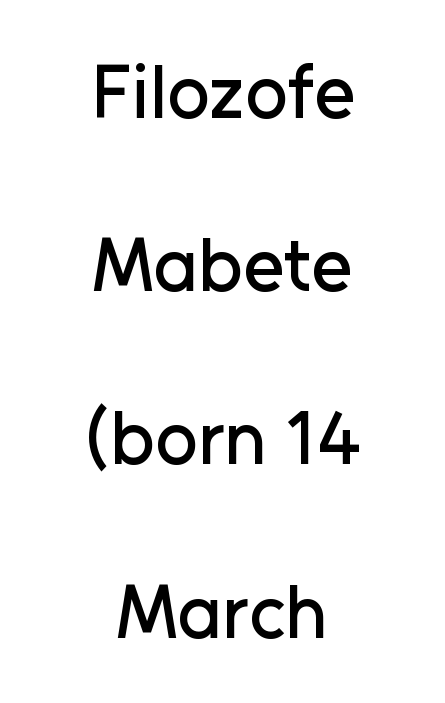
{"serif": "no", "italic": "no", "width": "normal", "stroke_contrast": "low", "x_height": "medium", "monospaced": "no", "underline": "no", "align": "center", "line_spacing": "loose", "line_spacing_ratio": 2.31, "letter_spacing": "normal", "letter_spacing_em": 0.0, "glyph_px": 75}
